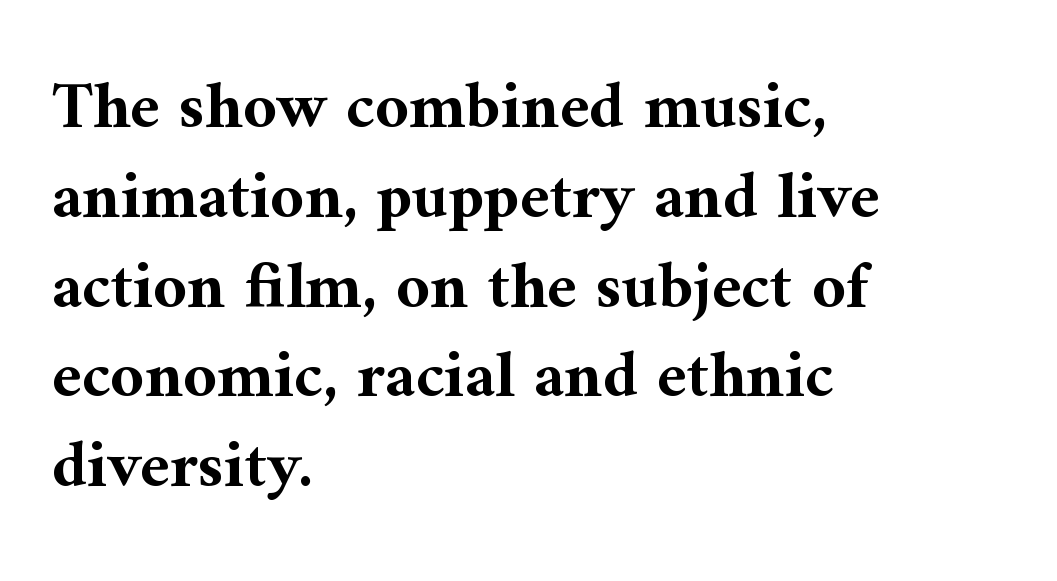
{"serif": "yes", "italic": "no", "bold": "yes", "weight": "bold", "width": "normal", "stroke_contrast": "medium", "x_height": "medium", "monospaced": "no", "underline": "no", "align": "left", "line_spacing": "normal", "line_spacing_ratio": 1.36, "letter_spacing": "normal", "letter_spacing_em": 0.0, "glyph_px": 66}
